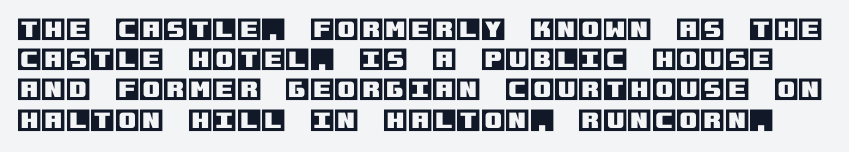
Q: Is the text italic (slanted)? A: No, it is upright.
Q: Is the text underlined? A: No.
Q: Is the spacing between letters normal or unusually wide? A: Normal.
